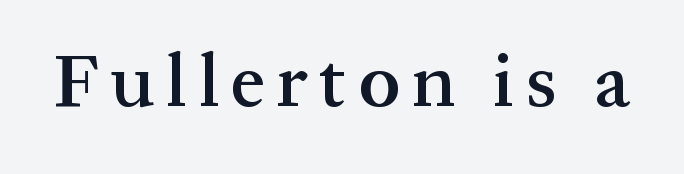
Is the type bold? Partly — it's a semibold, heavier than regular but not fully bold. Each letter keeps its own natural width here, so spacing adapts to shape. Rule under the text: the space is simply empty. Italic: no, the glyphs are upright roman. Old-style or modern, the face here clearly has serifs.
